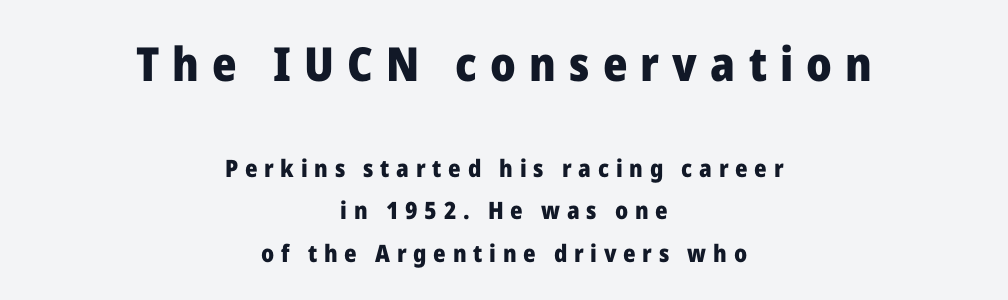
The passage is arranged like a title page — every line centered. You can tell it's not italic because the verticals are truly vertical. Heft: maximum for text — a bold. Examine the stroke ends and you'll find no serifs. The rendering uses natural spacing where letterforms have individual widths.
